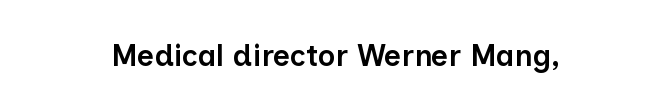
Q: Is the text bold? A: Semi-bold.
Q: Is the text italic (slanted)? A: No, it is upright.
Q: Is the typeface a serif or a sans-serif typeface? A: Sans-serif.
Q: Is the text underlined? A: No.
Q: Is the spacing between letters normal or unusually wide? A: Normal.
Q: Width (condensed, normal, or wide)? A: Normal.
Q: Stroke contrast? A: Low.
Q: x-height? A: Medium.
Q: Monospaced? A: No.
